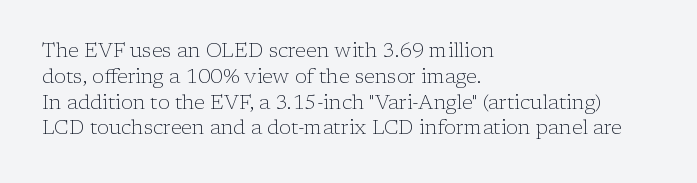
Interline gaps are of average width in this sample. Style check: upright. Tracking here is standard; glyphs follow each other at the usual distance. Stroke mass is kept to a normal reading level or below. Beneath every word, the page is bare. Leftover space on each line is placed entirely after the last word.
